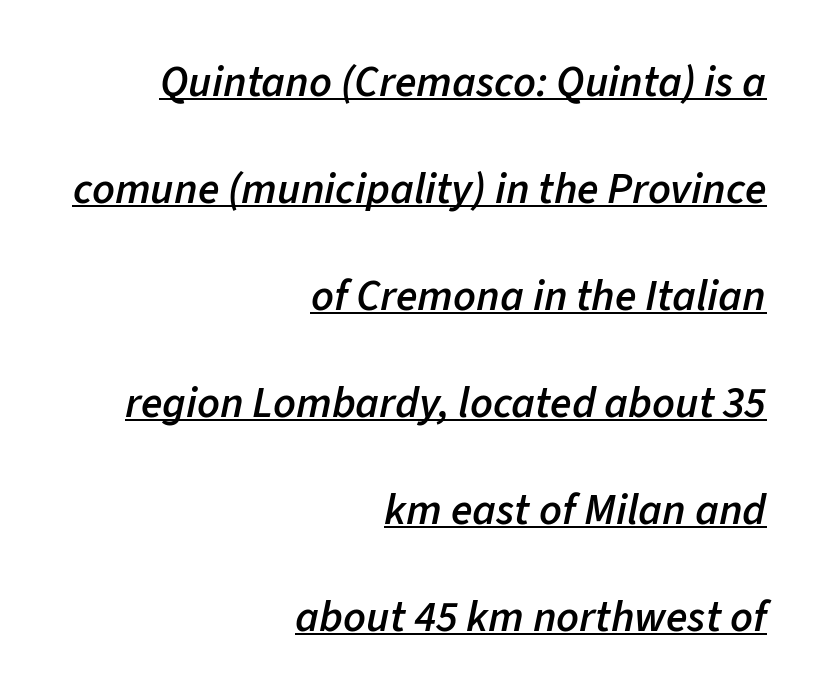
Q: Is the text bold? A: Semi-bold.
Q: Is the text italic (slanted)? A: Yes, it leans right by about 11 degrees.
Q: Is the text underlined? A: Yes.
Q: How is the paragraph aligned? A: Right-aligned.
Q: Is the spacing between letters normal or unusually wide? A: Normal.
Q: Is the spacing between lines tight, normal or loose? A: Loose.
Q: Width (condensed, normal, or wide)? A: Normal.
Q: Stroke contrast? A: Low.
Q: x-height? A: Medium.
Q: Monospaced? A: No.
